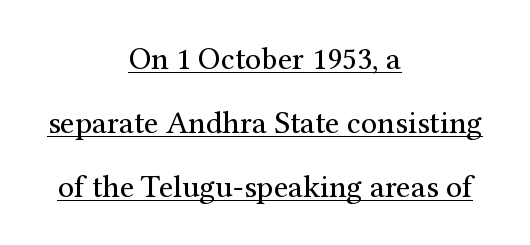
The image shows 32 px regular-weight serif type, upright; set centered, loose line spacing (2.0x), normal letter spacing, underlined; medium stroke contrast and a medium x-height.
